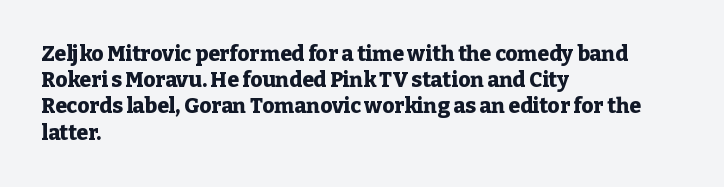
Does the weight exceed regular? Yes, all the way to bold. A typesetter would mark this as roman, not italic. The glyphs are unaccompanied by any horizontal stroke below them. Interline gaps are of average width in this sample. The horizontal fit of the characters is conventional and even.
